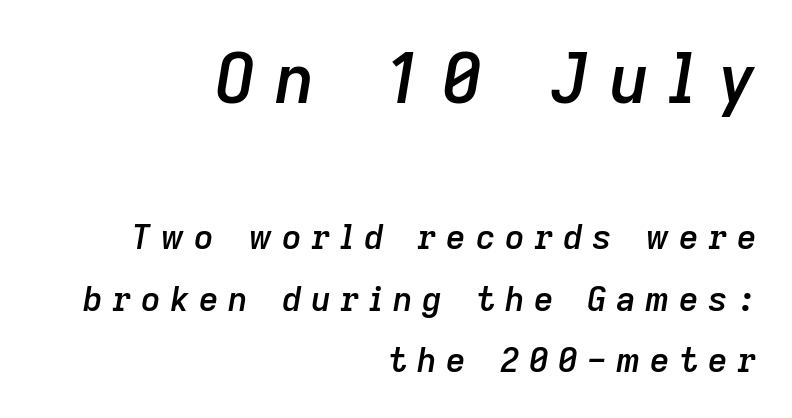
The image shows 69 px semibold type, italic (leaning right); set right-aligned, line spacing 1.81x, unusually wide letter spacing (+0.28 em), not underlined; the first (top) block is 2.03x larger; low stroke contrast and a medium x-height.
